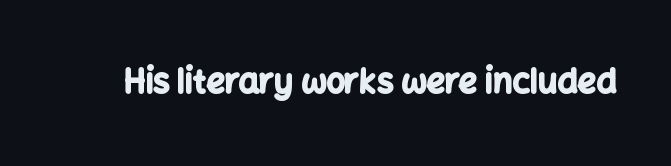
Q: Is the text bold? A: Yes.
Q: Is the text italic (slanted)? A: No, it is upright.
Q: Is the typeface a serif or a sans-serif typeface? A: Sans-serif.
Q: Is the text underlined? A: No.
Q: Is the spacing between letters normal or unusually wide? A: Normal.
Q: Width (condensed, normal, or wide)? A: Normal.
Q: Stroke contrast? A: Low.
Q: x-height? A: Medium.
Q: Monospaced? A: No.
